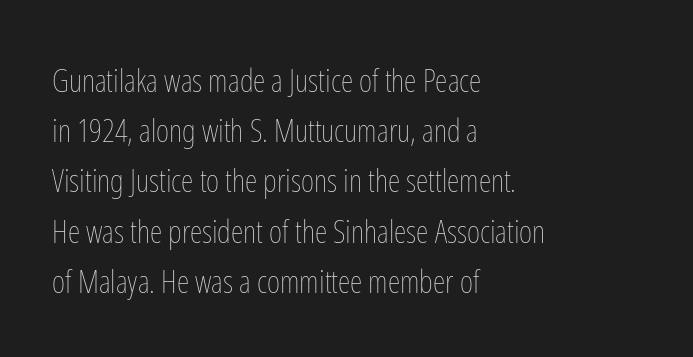
{"italic": "no", "bold": "no", "weight": "thin", "width": "condensed", "stroke_contrast": "low", "x_height": "medium", "monospaced": "no", "underline": "no", "align": "left", "line_spacing": "normal", "line_spacing_ratio": 1.57, "letter_spacing": "normal", "letter_spacing_em": 0.0, "glyph_px": 32}
